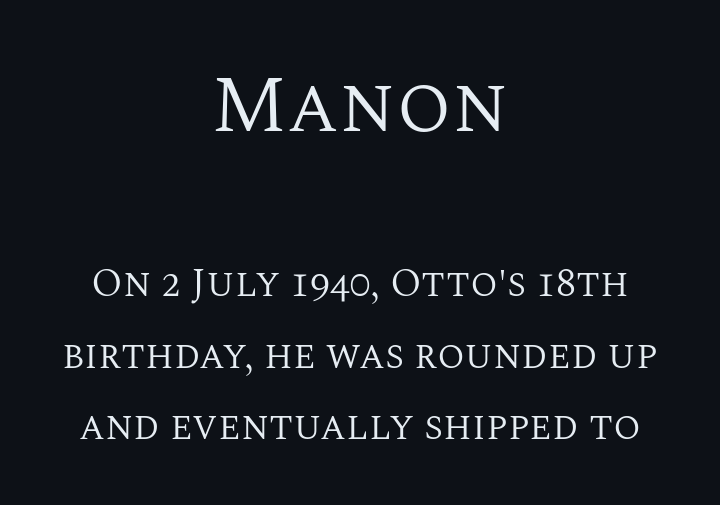
The image shows 80 px regular-weight serif type, upright; set centered, line spacing 1.79x, normal letter spacing, not underlined; the first (top) block is 2.0x larger; medium stroke contrast and a large x-height.
